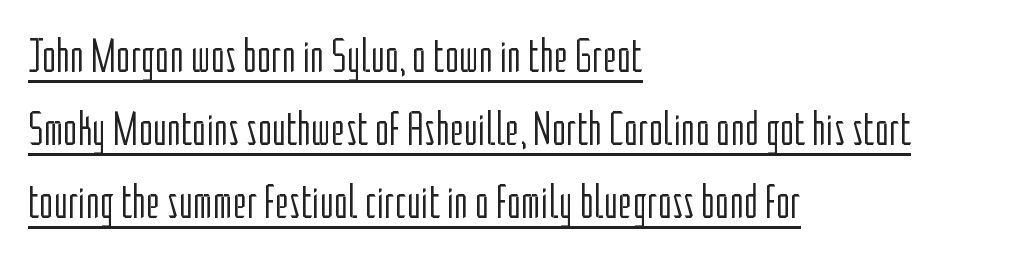
Q: Is the text bold? A: No.
Q: Is the text italic (slanted)? A: No, it is upright.
Q: Is the typeface a serif or a sans-serif typeface? A: Sans-serif.
Q: Is the text underlined? A: Yes.
Q: How is the paragraph aligned? A: Left-aligned.
Q: Is the spacing between letters normal or unusually wide? A: Normal.
Q: Is the spacing between lines tight, normal or loose? A: Normal.
Q: Width (condensed, normal, or wide)? A: Condensed.
Q: Stroke contrast? A: Low.
Q: x-height? A: Medium.
Q: Monospaced? A: No.
